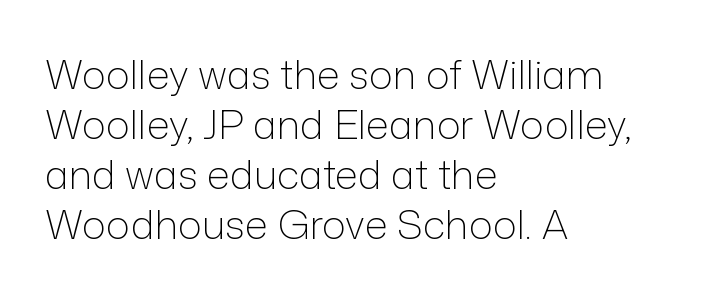
Q: Is the text bold? A: No.
Q: Is the text italic (slanted)? A: No, it is upright.
Q: Is the typeface a serif or a sans-serif typeface? A: Sans-serif.
Q: Is the text underlined? A: No.
Q: How is the paragraph aligned? A: Left-aligned.
Q: Is the spacing between letters normal or unusually wide? A: Normal.
Q: Is the spacing between lines tight, normal or loose? A: Normal.
Q: Width (condensed, normal, or wide)? A: Normal.
Q: Stroke contrast? A: Low.
Q: x-height? A: Medium.
Q: Monospaced? A: No.
